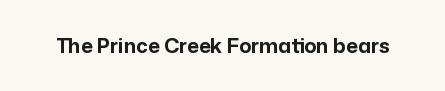
{"italic": "no", "bold": "yes", "underline": "no", "letter_spacing": "normal", "letter_spacing_em": 0.0, "glyph_px": 20}
